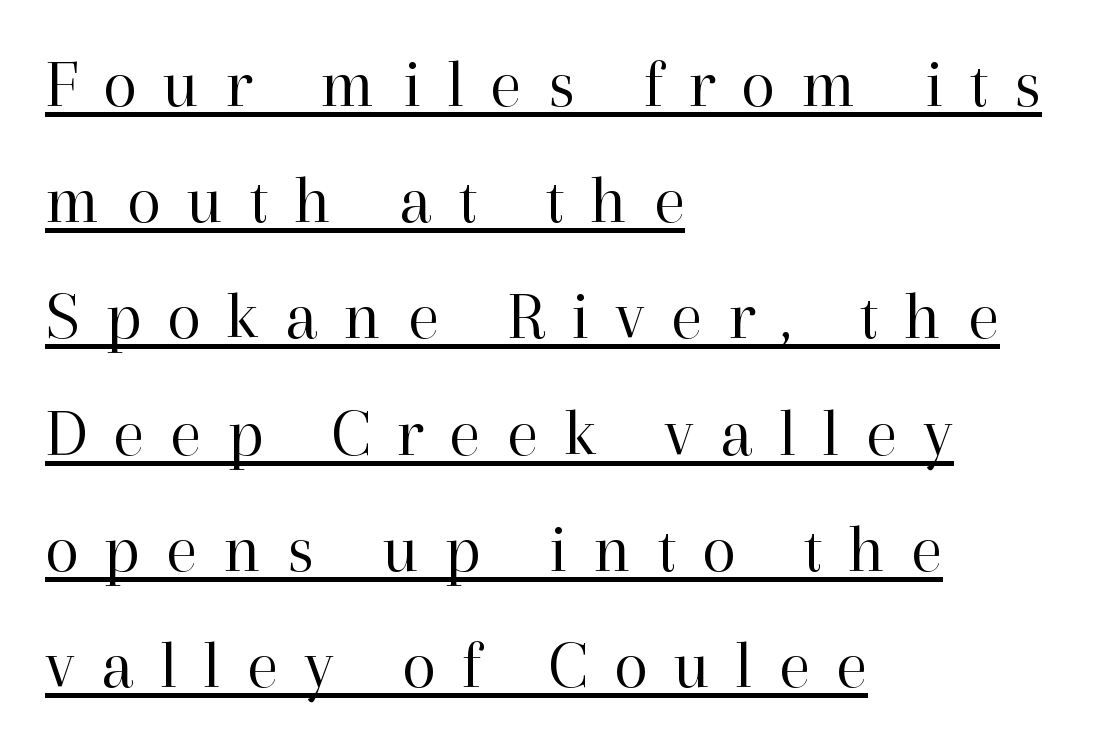
Q: Is the text bold? A: No.
Q: Is the text italic (slanted)? A: No, it is upright.
Q: Is the typeface a serif or a sans-serif typeface? A: Serif.
Q: Is the text underlined? A: Yes.
Q: How is the paragraph aligned? A: Left-aligned.
Q: Is the spacing between letters normal or unusually wide? A: Unusually wide.
Q: Is the spacing between lines tight, normal or loose? A: Normal.
Q: Width (condensed, normal, or wide)? A: Normal.
Q: Stroke contrast? A: High.
Q: x-height? A: Medium.
Q: Monospaced? A: No.
